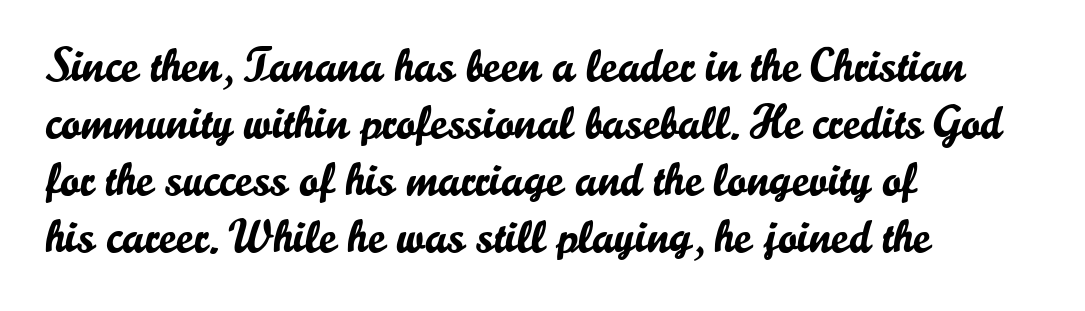
Q: Is the text italic (slanted)? A: Yes.
Q: Is the typeface a serif or a sans-serif typeface? A: Sans-serif.
Q: Is the text underlined? A: No.
Q: How is the paragraph aligned? A: Left-aligned.
Q: Is the spacing between letters normal or unusually wide? A: Normal.
Q: Width (condensed, normal, or wide)? A: Normal.
Q: Stroke contrast? A: Low.
Q: x-height? A: Small.
Q: Monospaced? A: No.
